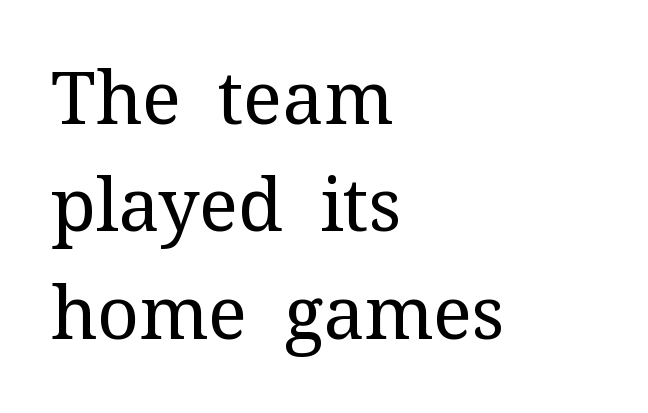
{"serif": "yes", "italic": "no", "bold": "no", "weight": "regular", "width": "normal", "stroke_contrast": "medium", "x_height": "medium", "monospaced": "no", "underline": "no", "align": "left", "line_spacing": "normal", "line_spacing_ratio": 1.47, "letter_spacing": "normal", "letter_spacing_em": 0.0, "glyph_px": 73}
